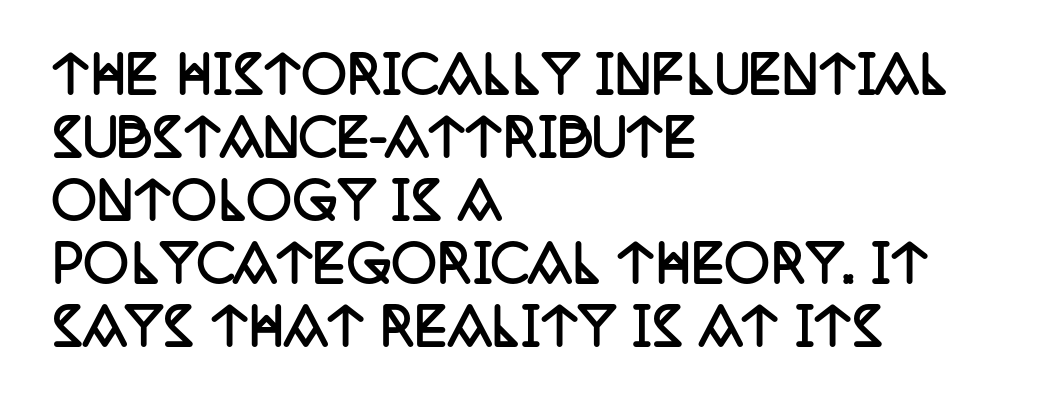
Q: Is the text bold? A: Yes.
Q: Is the text italic (slanted)? A: No, it is upright.
Q: Is the typeface a serif or a sans-serif typeface? A: Serif.
Q: Is the text underlined? A: No.
Q: How is the paragraph aligned? A: Left-aligned.
Q: Is the spacing between letters normal or unusually wide? A: Normal.
Q: Is the spacing between lines tight, normal or loose? A: Normal.
Q: Width (condensed, normal, or wide)? A: Condensed.
Q: Stroke contrast? A: Low.
Q: x-height? A: Large.
Q: Monospaced? A: No.
